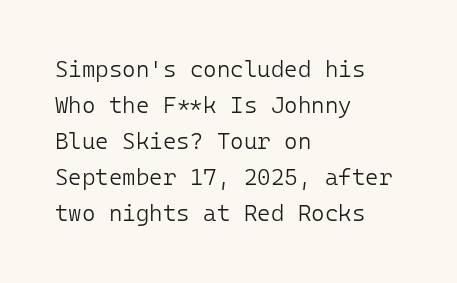
The image shows 23 px text type, upright; set left-aligned, normal line spacing (1.57x), normal letter spacing, not underlined.
